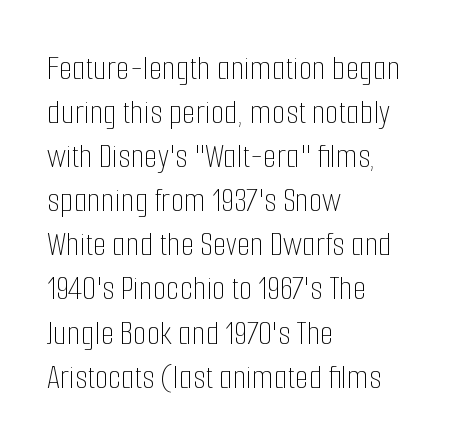
Characters follow at the spacing the type designer built in. Short and long lines alike share a common starting point at left. These lines were composed using upright roman letters. Unmarked baselines from the first word to the last. Regarding leading, the lines here are spaced in the standard way.
